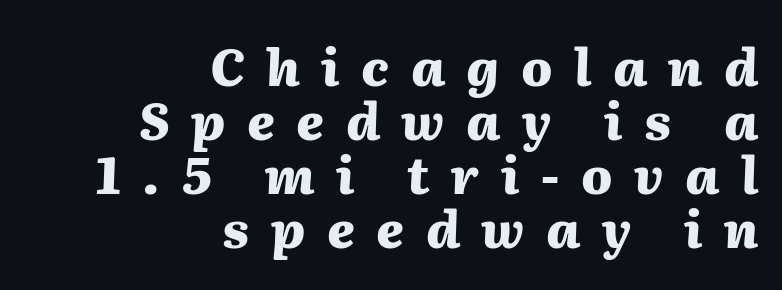
{"italic": "yes", "lean": "right", "slant_degrees": 2, "bold": "yes", "weight": "heavy", "width": "normal", "stroke_contrast": "medium", "x_height": "medium", "monospaced": "no", "underline": "no", "align": "right", "line_spacing": "tight", "line_spacing_ratio": 1.06, "letter_spacing": "wide", "letter_spacing_em": 0.42, "glyph_px": 51}
